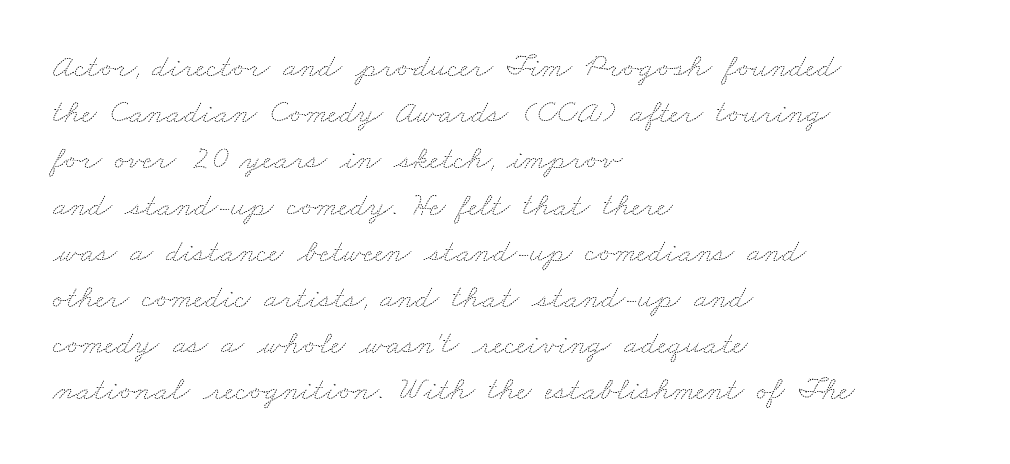
Q: Is the text bold? A: No.
Q: Is the text underlined? A: No.
Q: How is the paragraph aligned? A: Left-aligned.
Q: Is the spacing between letters normal or unusually wide? A: Normal.
Q: Is the spacing between lines tight, normal or loose? A: Normal.
Q: Width (condensed, normal, or wide)? A: Wide.
Q: Stroke contrast? A: Medium.
Q: x-height? A: Small.
Q: Monospaced? A: No.
